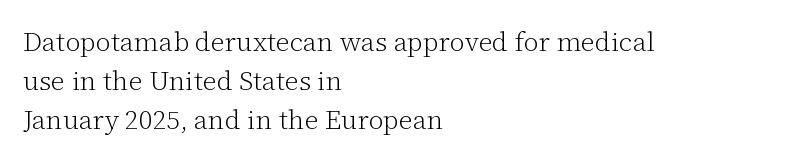
Nothing heavy about these letters — not bold at all. The block of text has a typical density, with ordinary space between rows. Posture: straight, roman, zero tilt. Quick note: underline off. The letterforms sit shoulder to shoulder at normal distance.
